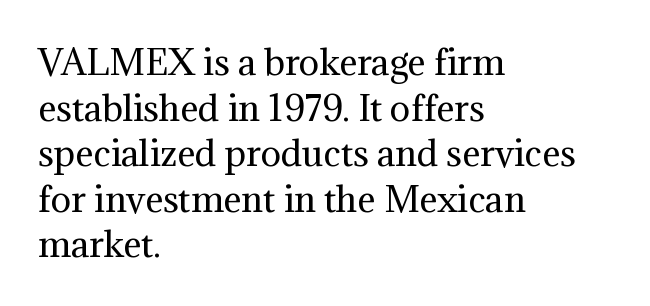
The space beneath each line is pristine and unruled. Spacing between characters is what you'd get straight out of the box. The rendering uses natural spacing where letterforms have individual widths. Does the copy run flush right? No — it runs flush left. Is the type heavy? It reads as light-to-regular instead.
